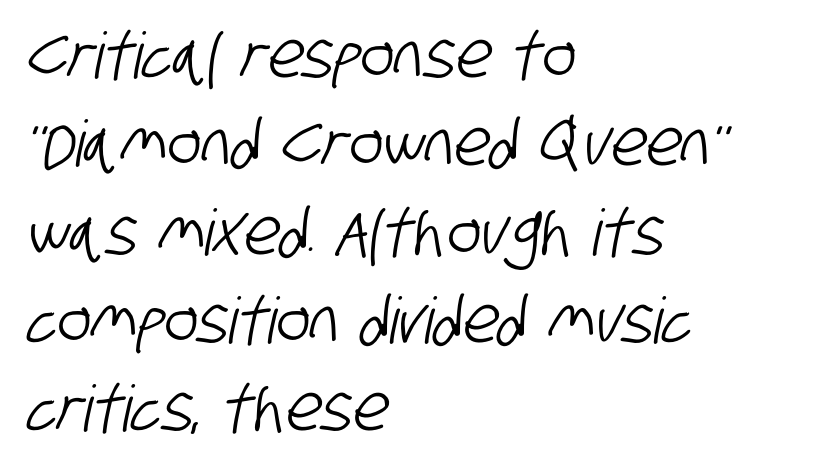
The image shows 64 px condensed sans-serif type; set left-aligned, normal line spacing (1.38x), normal letter spacing, not underlined; low stroke contrast and a large x-height.
